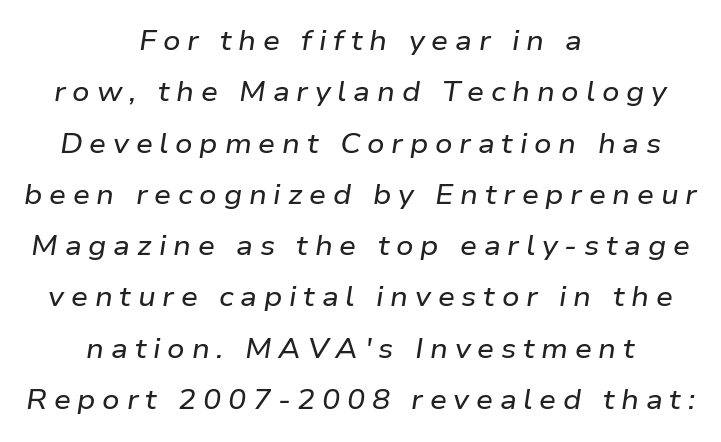
{"italic": "yes", "lean": "right", "slant_degrees": 9, "underline": "no", "align": "center", "line_spacing": "loose", "line_spacing_ratio": 1.9, "letter_spacing": "wide", "letter_spacing_em": 0.25, "glyph_px": 27}
